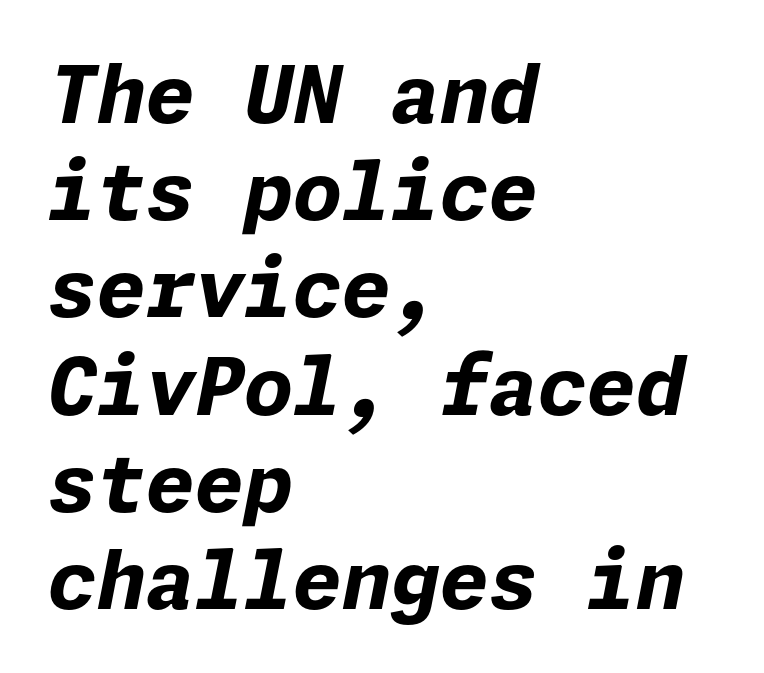
{"italic": "yes", "lean": "right", "slant_degrees": 11, "bold": "yes", "weight": "bold", "width": "normal", "stroke_contrast": "low", "x_height": "medium", "underline": "no", "align": "left", "line_spacing_ratio": 1.23, "letter_spacing": "normal", "letter_spacing_em": 0.0, "glyph_px": 79}
